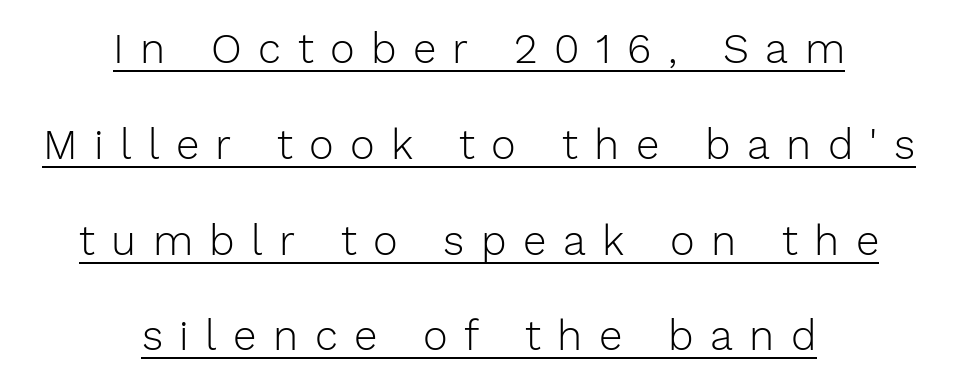
These lines stand farther apart than default settings would place them. Weight: in the light-to-regular range. Nope, no serifs anywhere on these letters. Is there any slant? The stems are plumb. Line starts and ends both wander, symmetrically.
